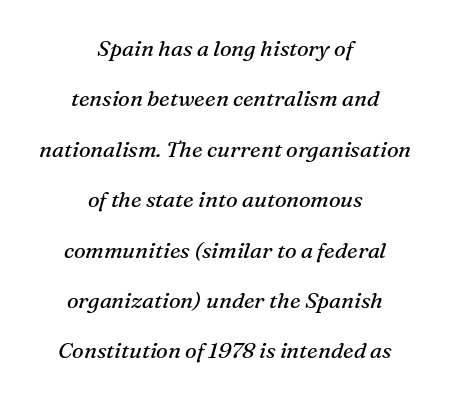
No extra ink here — the face is not bold. What's the leading like? Stretched, with rows far apart. Plain, unruled lines of type. Layout note: lines centered. Tracking value appears to be zero — textbook default spacing.
